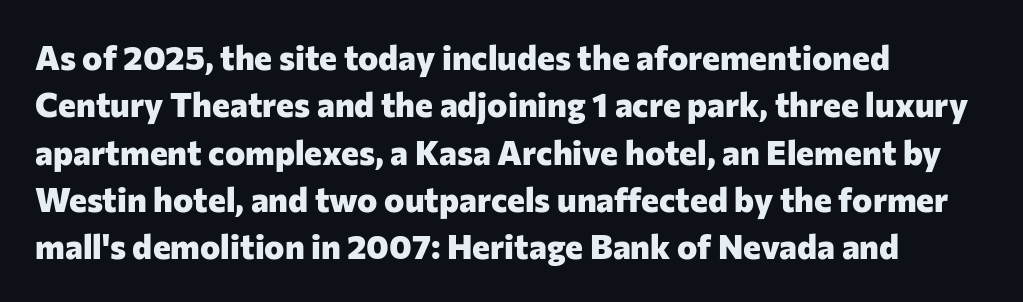
This sample uses an upright cut, with every glyph sitting square on the baseline. What stands out about the letter spacing? Nothing — it is the standard amount. These lines are set flush left with a ragged right edge. Typographically, this falls in the sans-serif category. Interline gaps are of average width in this sample. Quick note: underline off.
